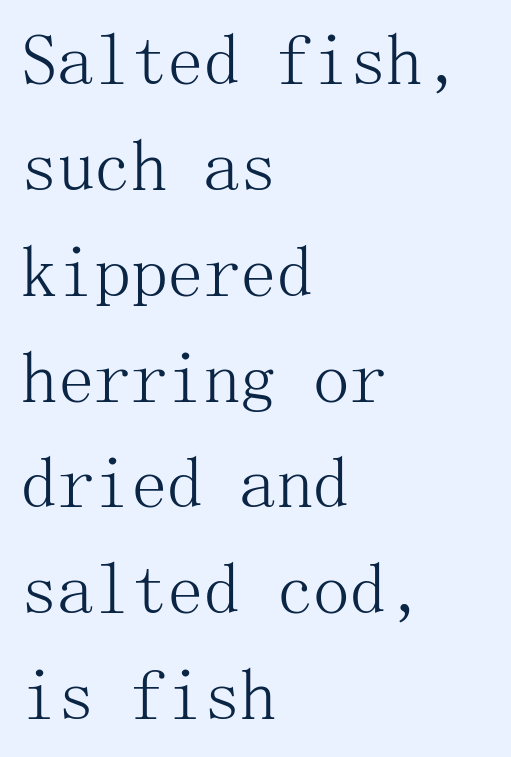
A student would call this left alignment; a typographer would say flush left, rag right. Ordinary non-slanted type is in use. The passage shown has conventional tracking throughout. A light-to-regular cut is what we see here. You can tell from the footed stems that serif type was used.
